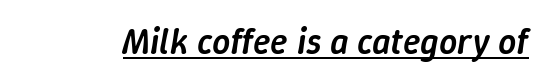
Q: Is the text bold? A: Semi-bold.
Q: Is the text italic (slanted)? A: Yes, it leans right by about 9 degrees.
Q: Is the text underlined? A: Yes.
Q: Is the spacing between letters normal or unusually wide? A: Normal.
Q: Width (condensed, normal, or wide)? A: Normal.
Q: Stroke contrast? A: Low.
Q: x-height? A: Medium.
Q: Monospaced? A: No.
